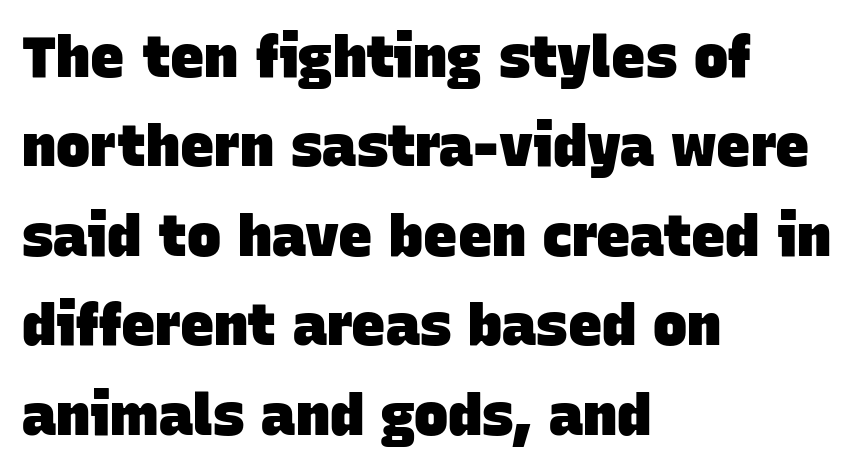
I'd describe the lettering as bold — thick and assertive. Think of a printed novel: that variable character pitch is what you see here. Is there much room between lines? A standard amount, neither cramped nor airy. Is this a sans? Yes — the strokes have no serifs. Here the glyphs are tracked normally, forming tight word shapes. The string is rendered with underlining switched off.
